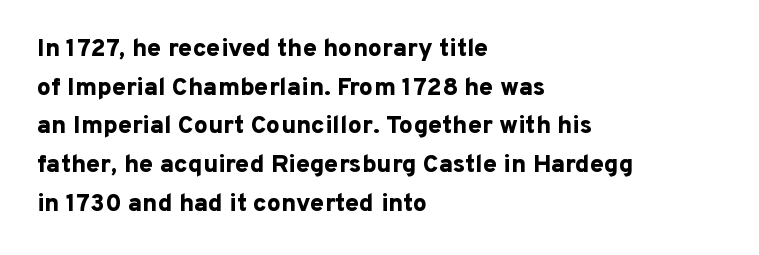
The image shows 25 px bold type, upright; set left-aligned, normal line spacing (1.55x), normal letter spacing, not underlined.
